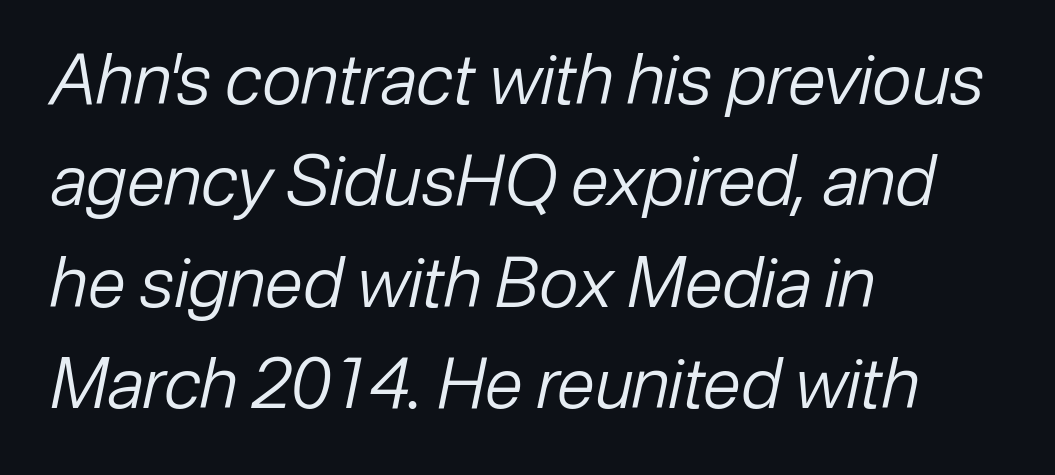
Q: Is the text bold? A: No.
Q: Is the text italic (slanted)? A: Yes, it leans right by about 12 degrees.
Q: Is the text underlined? A: No.
Q: How is the paragraph aligned? A: Left-aligned.
Q: Is the spacing between letters normal or unusually wide? A: Normal.
Q: Is the spacing between lines tight, normal or loose? A: Normal.
Q: Width (condensed, normal, or wide)? A: Normal.
Q: Stroke contrast? A: Low.
Q: x-height? A: Medium.
Q: Monospaced? A: No.
